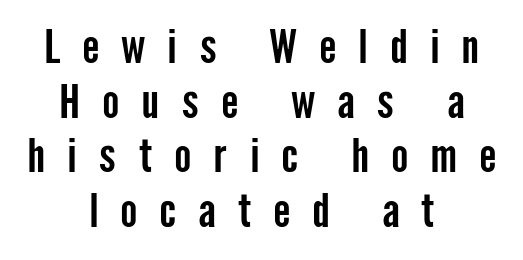
The image shows 46 px condensed sans-serif type, upright; set centered, line spacing 1.19x, unusually wide letter spacing (+0.48 em), not underlined; low stroke contrast and a medium x-height.
